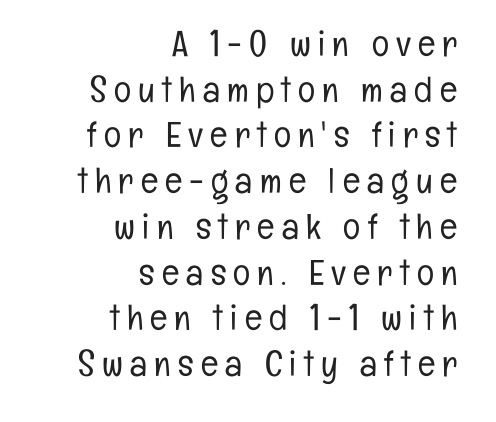
Layout note: lines flush right. Rows of type keep a routine distance in the vertical direction. Unmarked baselines from the first word to the last. Tall strokes in this sample are plumb rather than angled. Think of a printed novel: that variable character pitch is what you see here. Summary of weight: not heavy and not bold.
